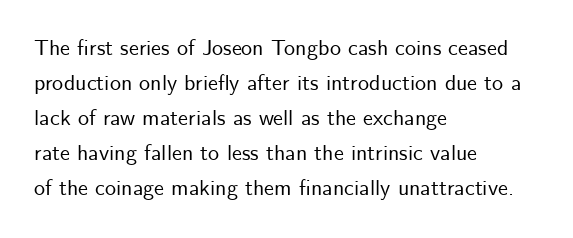
{"italic": "no", "underline": "no", "align": "left", "line_spacing": "normal", "line_spacing_ratio": 1.59, "letter_spacing": "normal", "letter_spacing_em": 0.0, "glyph_px": 22}
